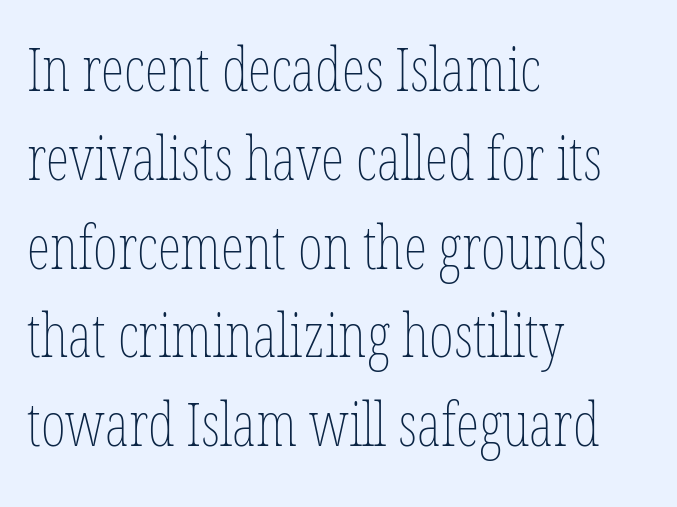
Q: Is the text bold? A: No.
Q: Is the text italic (slanted)? A: No, it is upright.
Q: Is the text underlined? A: No.
Q: How is the paragraph aligned? A: Left-aligned.
Q: Is the spacing between letters normal or unusually wide? A: Normal.
Q: Is the spacing between lines tight, normal or loose? A: Normal.
Q: Width (condensed, normal, or wide)? A: Condensed.
Q: Stroke contrast? A: Low.
Q: x-height? A: Medium.
Q: Monospaced? A: No.
